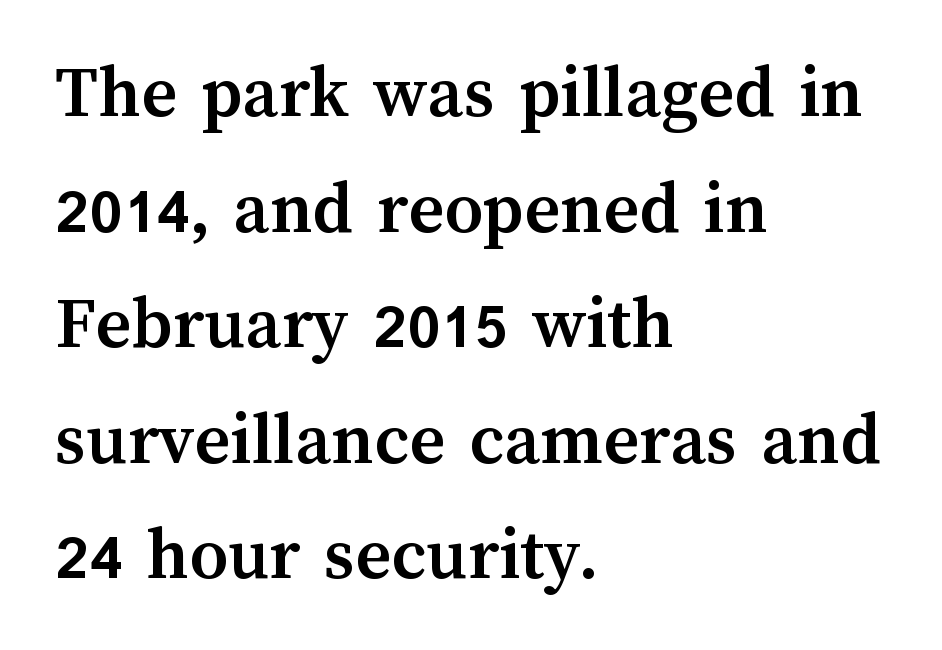
Is the type bold? Yes — the strokes are clearly thick and heavy. In terms of posture, this sample is upright. The gap between lines stays unmarked. Interline gaps are of average width in this sample. Think of a printed novel: that variable character pitch is what you see here. Each word holds together tightly as a unit, with standard inter-letter gaps.
